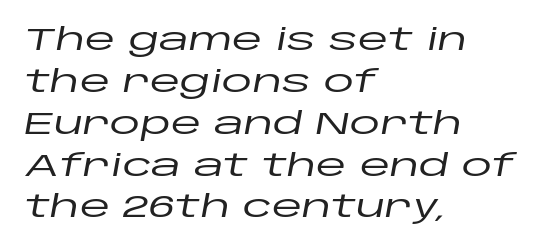
Q: Is the text italic (slanted)? A: Yes, it leans right by about 10 degrees.
Q: Is the text underlined? A: No.
Q: How is the paragraph aligned? A: Left-aligned.
Q: Is the spacing between letters normal or unusually wide? A: Normal.
Q: Is the spacing between lines tight, normal or loose? A: Normal.
Q: Width (condensed, normal, or wide)? A: Wide.
Q: Stroke contrast? A: Low.
Q: x-height? A: Large.
Q: Monospaced? A: No.
